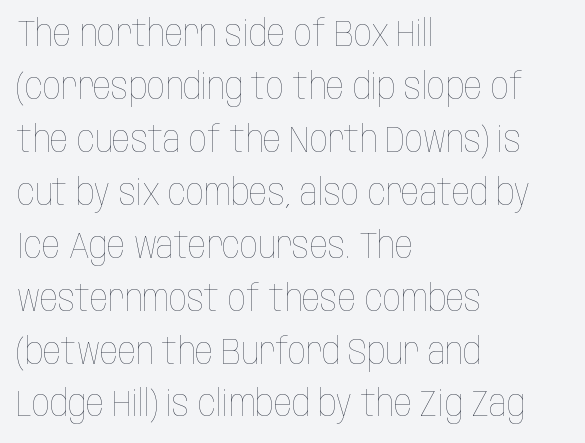
Q: Is the text bold? A: No.
Q: Is the text italic (slanted)? A: No, it is upright.
Q: Is the text underlined? A: No.
Q: How is the paragraph aligned? A: Left-aligned.
Q: Is the spacing between letters normal or unusually wide? A: Normal.
Q: Is the spacing between lines tight, normal or loose? A: Normal.
Q: Width (condensed, normal, or wide)? A: Condensed.
Q: Stroke contrast? A: Low.
Q: x-height? A: Large.
Q: Monospaced? A: No.
